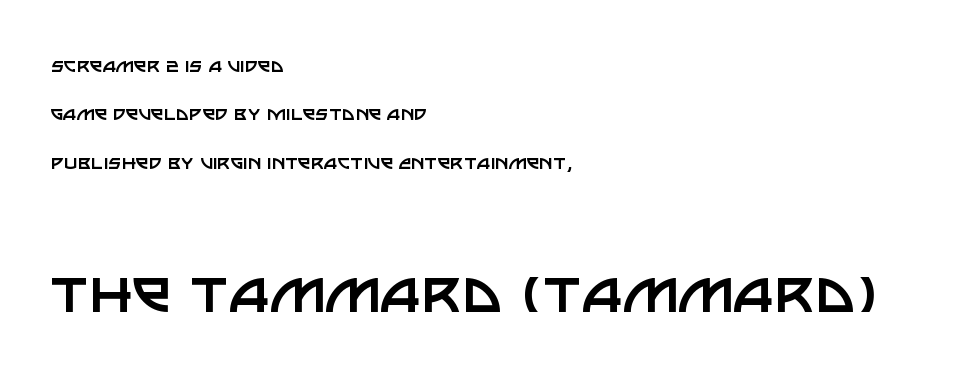
The image shows 70 px regular-weight sans-serif type, upright; set left-aligned, loose line spacing (2.1x), normal letter spacing, not underlined; the second (bottom) block is 3.04x larger; low stroke contrast and a large x-height.
